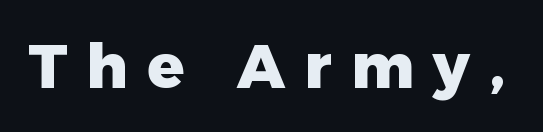
The image shows 61 px heavy sans-serif type, upright; set unusually wide letter spacing (+0.32 em), not underlined; low stroke contrast and a medium x-height.
